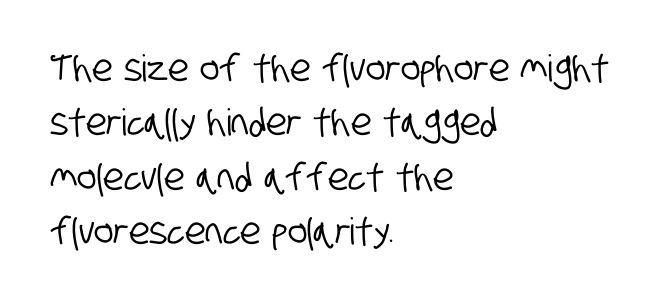
Q: Is the typeface a serif or a sans-serif typeface? A: Sans-serif.
Q: Is the text underlined? A: No.
Q: How is the paragraph aligned? A: Left-aligned.
Q: Is the spacing between letters normal or unusually wide? A: Normal.
Q: Is the spacing between lines tight, normal or loose? A: Normal.
Q: Width (condensed, normal, or wide)? A: Condensed.
Q: Stroke contrast? A: Low.
Q: x-height? A: Large.
Q: Monospaced? A: No.
